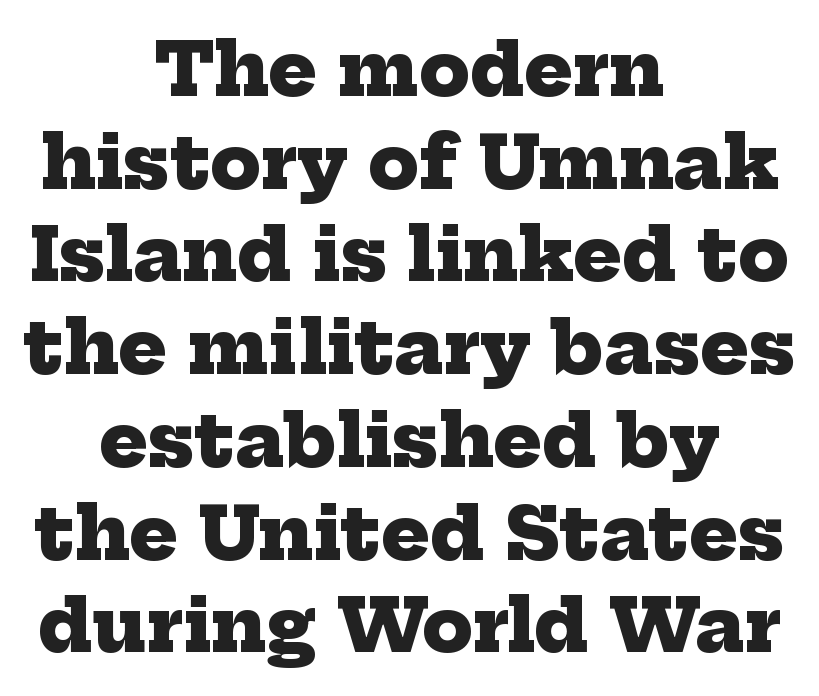
The image shows 73 px heavy serif type; set centered, normal line spacing (1.27x), normal letter spacing, not underlined; low stroke contrast and a medium x-height.
